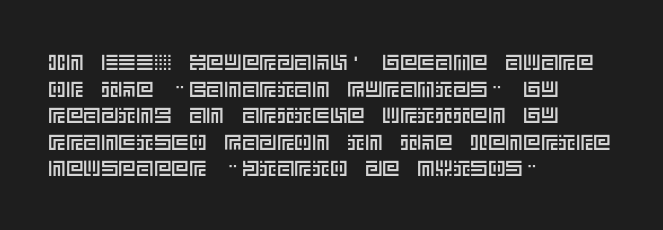
The image shows 22 px text type, upright; set left-aligned, line spacing 1.21x, normal letter spacing, not underlined.
